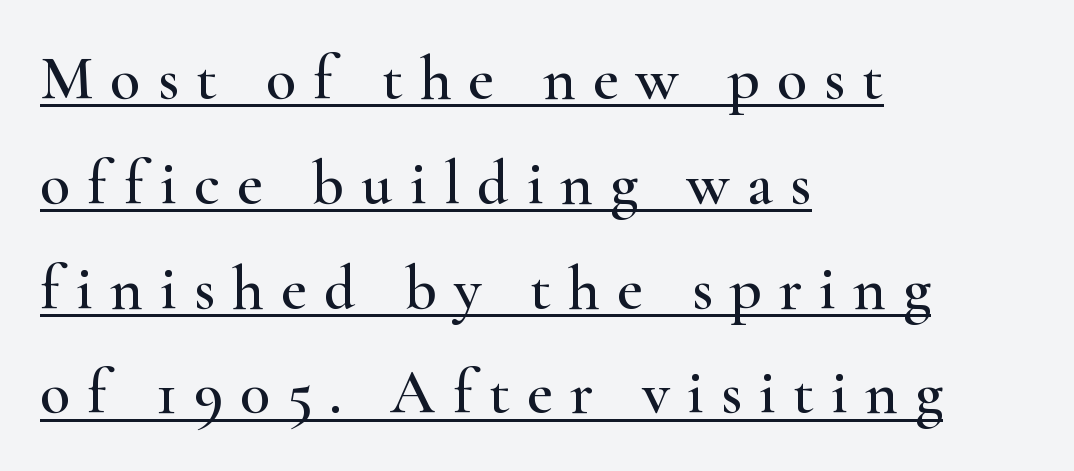
{"serif": "yes", "italic": "no", "width": "wide", "stroke_contrast": "high", "x_height": "small", "monospaced": "no", "underline": "yes", "align": "left", "line_spacing": "normal", "line_spacing_ratio": 1.69, "letter_spacing": "wide", "letter_spacing_em": 0.28, "glyph_px": 62}
